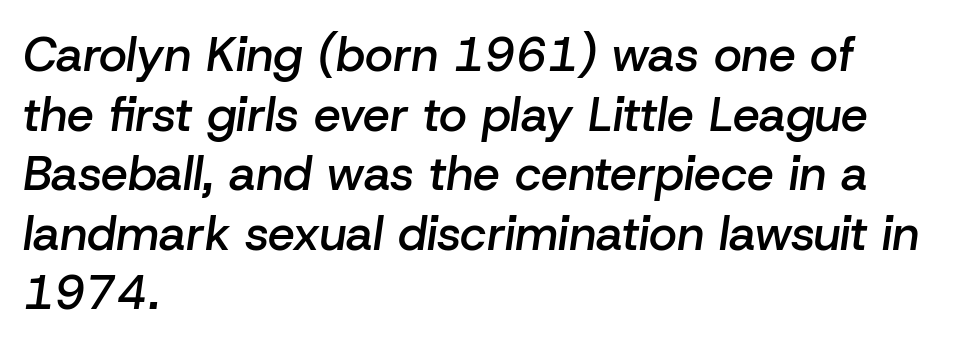
{"italic": "yes", "lean": "right", "slant_degrees": 8, "bold": "semi", "weight": "semibold", "width": "normal", "stroke_contrast": "low", "x_height": "medium", "monospaced": "no", "underline": "no", "align": "left", "line_spacing_ratio": 1.24, "letter_spacing": "normal", "letter_spacing_em": 0.0, "glyph_px": 48}
